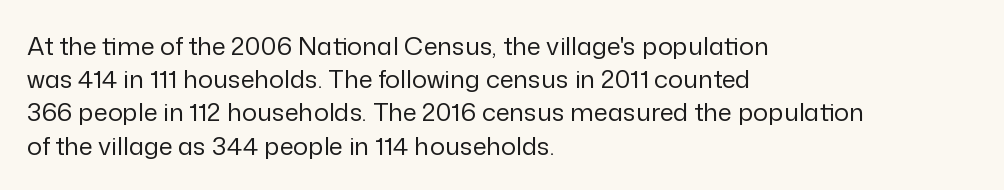
{"italic": "no", "bold": "no", "underline": "no", "align": "left", "line_spacing": "normal", "line_spacing_ratio": 1.33, "letter_spacing": "normal", "letter_spacing_em": 0.0, "glyph_px": 25}
